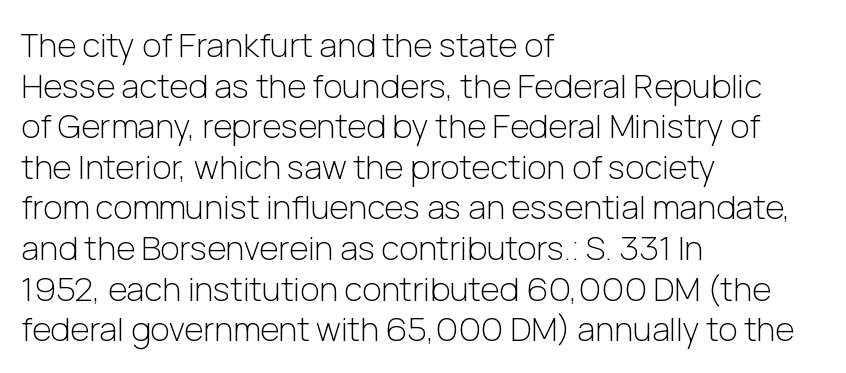
The image shows 33 px light sans-serif type, upright; set left-aligned, line spacing 1.23x, normal letter spacing, not underlined; low stroke contrast and a medium x-height.
